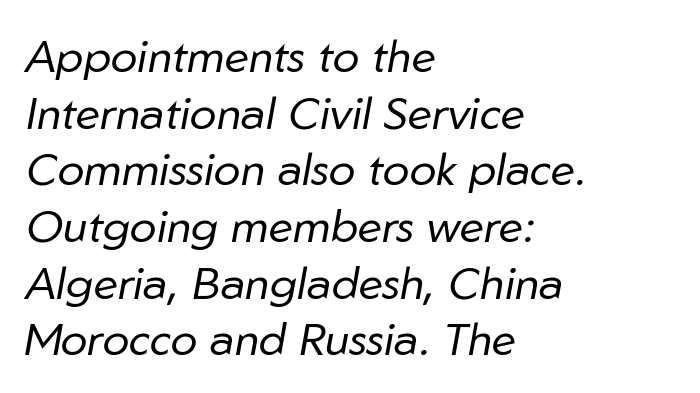
The image shows 45 px regular-weight type, italic (leaning right); set left-aligned, normal line spacing (1.26x), normal letter spacing, not underlined; low stroke contrast and a medium x-height.
